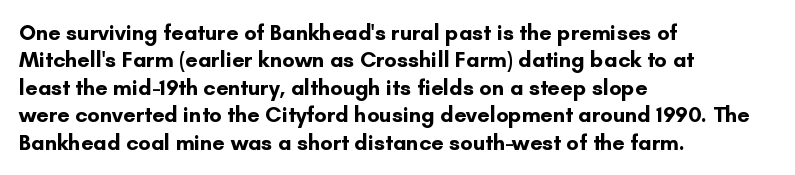
Only glyphs here, with clear space below each row. The type sits square on the baseline with zero lean. Short note: letters normally spaced. Summary of vertical rhythm: regular, with standard interline spacing. Thick stems and heavy bowls — unmistakably bold. Short and long lines alike share a common starting point at left.
